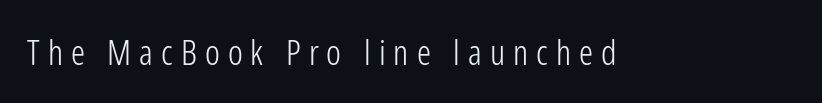
{"serif": "no", "italic": "no", "bold": "no", "weight": "light", "width": "condensed", "stroke_contrast": "low", "x_height": "medium", "monospaced": "no", "underline": "no", "letter_spacing": "wide", "letter_spacing_em": 0.23, "glyph_px": 35}
